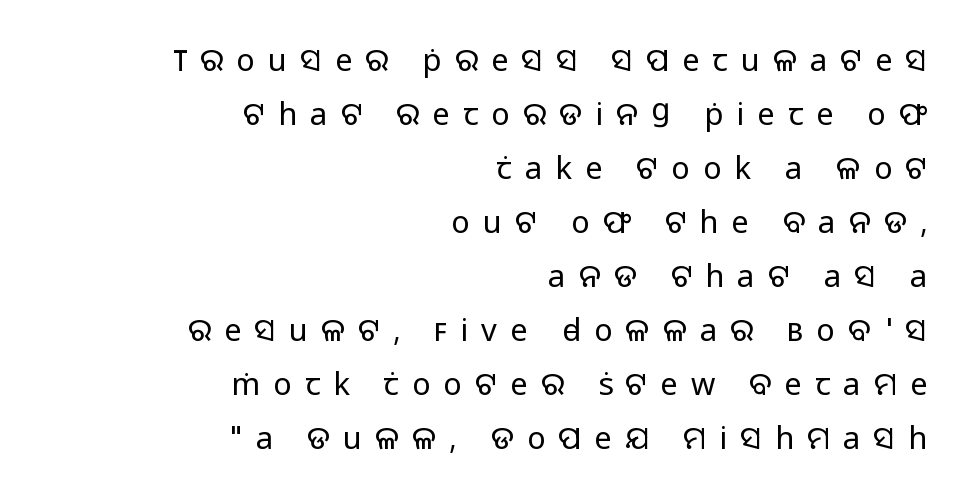
Q: Is the text bold? A: No.
Q: Is the text italic (slanted)? A: No, it is upright.
Q: Is the typeface a serif or a sans-serif typeface? A: Sans-serif.
Q: Is the text underlined? A: No.
Q: How is the paragraph aligned? A: Right-aligned.
Q: Is the spacing between letters normal or unusually wide? A: Unusually wide.
Q: Width (condensed, normal, or wide)? A: Normal.
Q: Stroke contrast? A: Low.
Q: x-height? A: Medium.
Q: Monospaced? A: No.
